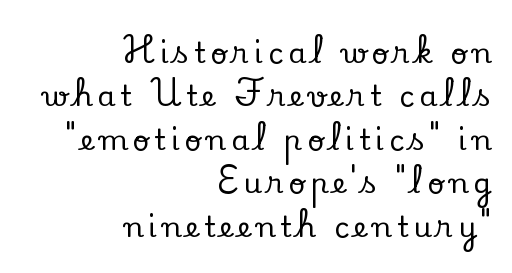
{"serif": "yes", "italic": "no", "width": "normal", "stroke_contrast": "low", "x_height": "small", "monospaced": "no", "underline": "no", "align": "right", "line_spacing": "normal", "line_spacing_ratio": 1.5, "glyph_px": 29}
